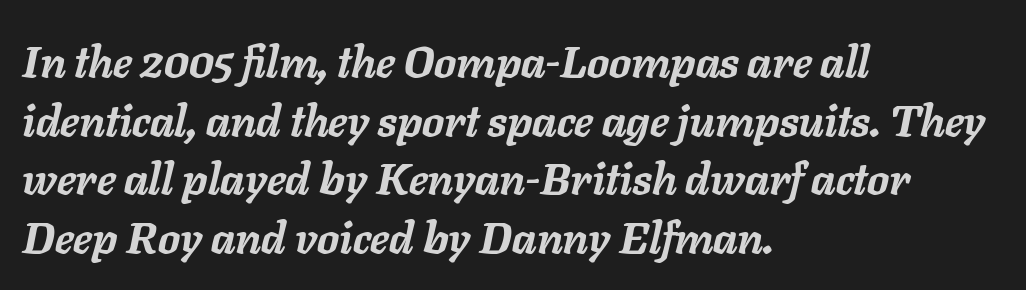
Q: Is the text bold? A: Yes.
Q: Is the text italic (slanted)? A: Yes, it leans right by about 11 degrees.
Q: Is the text underlined? A: No.
Q: How is the paragraph aligned? A: Left-aligned.
Q: Is the spacing between letters normal or unusually wide? A: Normal.
Q: Is the spacing between lines tight, normal or loose? A: Normal.
Q: Width (condensed, normal, or wide)? A: Normal.
Q: Stroke contrast? A: Low.
Q: x-height? A: Medium.
Q: Monospaced? A: No.
